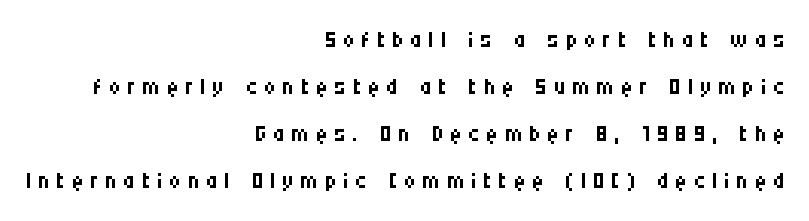
Q: Is the text bold? A: No.
Q: Is the text italic (slanted)? A: No, it is upright.
Q: Is the typeface a serif or a sans-serif typeface? A: Sans-serif.
Q: Is the text underlined? A: No.
Q: How is the paragraph aligned? A: Right-aligned.
Q: Is the spacing between lines tight, normal or loose? A: Normal.
Q: Width (condensed, normal, or wide)? A: Condensed.
Q: Stroke contrast? A: Medium.
Q: x-height? A: Large.
Q: Monospaced? A: No.
